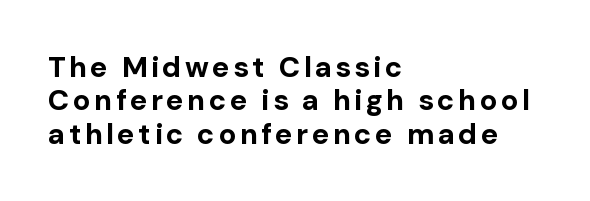
{"serif": "no", "italic": "no", "bold": "yes", "weight": "bold", "width": "normal", "stroke_contrast": "low", "x_height": "medium", "monospaced": "no", "underline": "no", "align": "left", "line_spacing": "tight", "line_spacing_ratio": 1.15, "glyph_px": 29}
